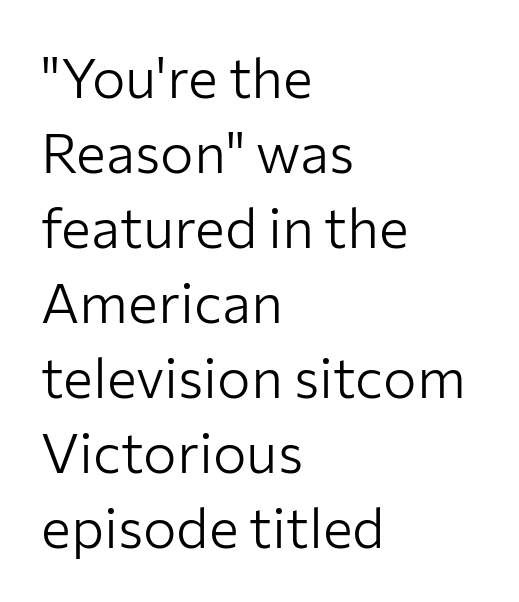
The image shows 56 px light sans-serif type, upright; set left-aligned, normal line spacing (1.34x), normal letter spacing, not underlined; low stroke contrast and a medium x-height.
